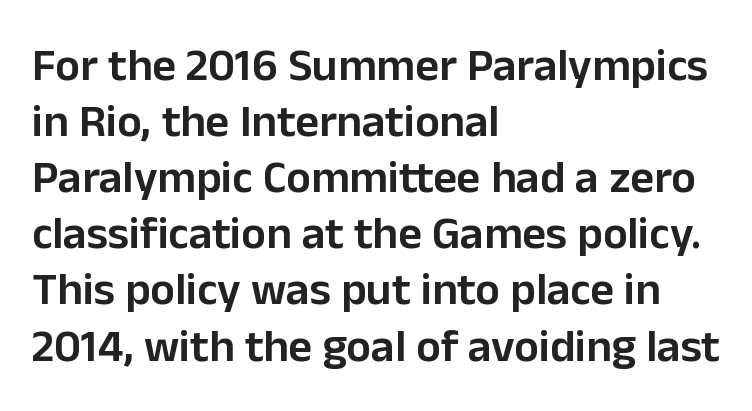
The image shows 46 px semibold sans-serif type, upright; set left-aligned, line spacing 1.22x, normal letter spacing, not underlined; low stroke contrast and a medium x-height.
